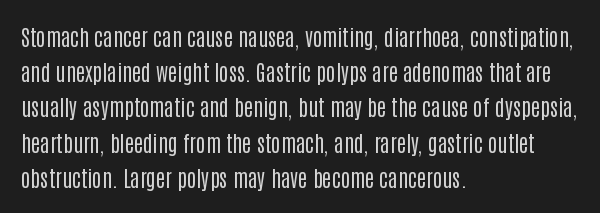
{"italic": "no", "bold": "no", "underline": "no", "align": "left", "line_spacing": "normal", "line_spacing_ratio": 1.6, "letter_spacing": "normal", "letter_spacing_em": 0.0, "glyph_px": 22}
